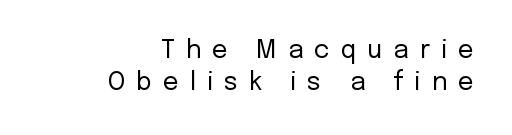
Q: Is the text bold? A: No.
Q: Is the text italic (slanted)? A: No, it is upright.
Q: Is the text underlined? A: No.
Q: How is the paragraph aligned? A: Right-aligned.
Q: Is the spacing between letters normal or unusually wide? A: Unusually wide.
Q: Is the spacing between lines tight, normal or loose? A: Normal.
